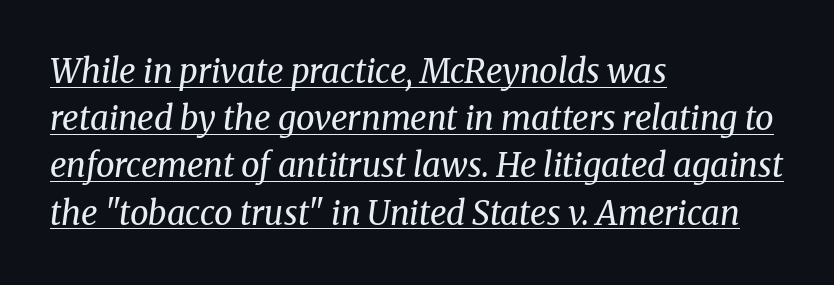
Does extra space separate the letters? No, they use regular spacing. Quick note: interline space is typical. The lines in this sample share a left origin and differ only in where they stop. A quiet, ordinary-to-light weight characterises the typeface. These lines are composed in type with serifs. The passage shown is typed in a proportional face where columns would drift.
